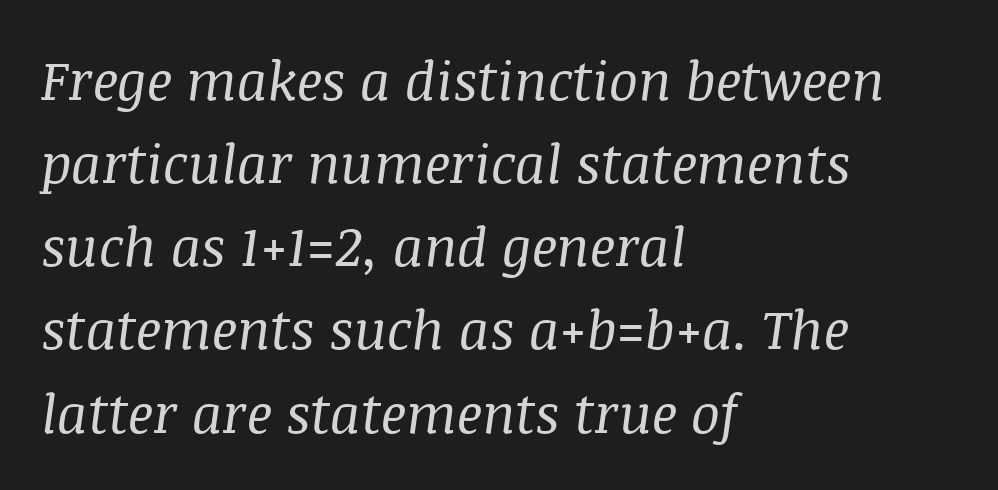
Q: Is the text bold? A: No.
Q: Is the text italic (slanted)? A: Yes, it leans right by about 8 degrees.
Q: Is the typeface a serif or a sans-serif typeface? A: Serif.
Q: Is the text underlined? A: No.
Q: How is the paragraph aligned? A: Left-aligned.
Q: Is the spacing between letters normal or unusually wide? A: Normal.
Q: Is the spacing between lines tight, normal or loose? A: Normal.
Q: Width (condensed, normal, or wide)? A: Normal.
Q: Stroke contrast? A: Medium.
Q: x-height? A: Large.
Q: Monospaced? A: No.
